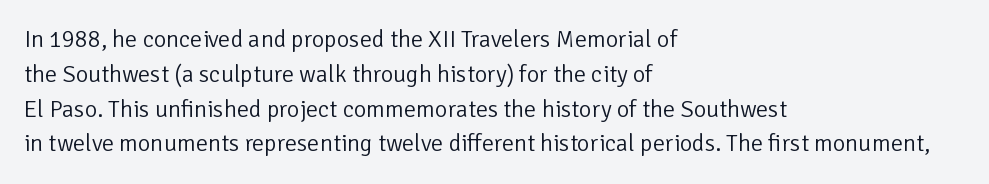
Summary of weight: not heavy and not bold. The passage shown stacks its lines at a standard gap. Upright lettering throughout. Tracking value appears to be zero — textbook default spacing.
